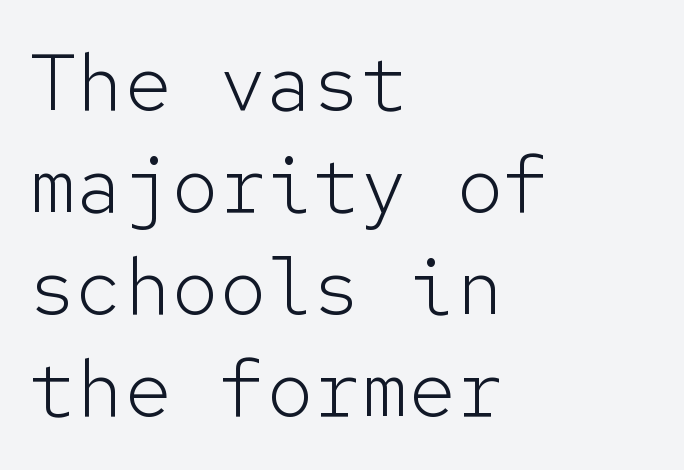
The image shows 79 px light sans-serif type, upright, monospaced; set left-aligned, normal line spacing (1.29x), normal letter spacing, not underlined; low stroke contrast and a medium x-height.
